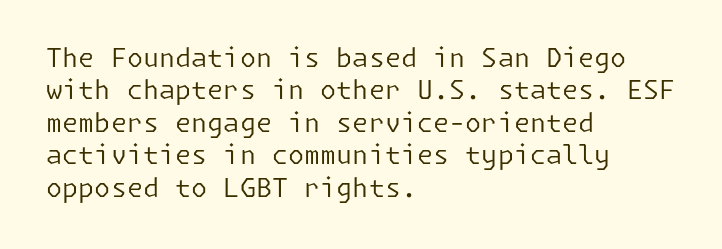
Q: Is the text bold? A: No.
Q: Is the text italic (slanted)? A: No, it is upright.
Q: Is the text underlined? A: No.
Q: How is the paragraph aligned? A: Left-aligned.
Q: Is the spacing between letters normal or unusually wide? A: Normal.
Q: Is the spacing between lines tight, normal or loose? A: Normal.
